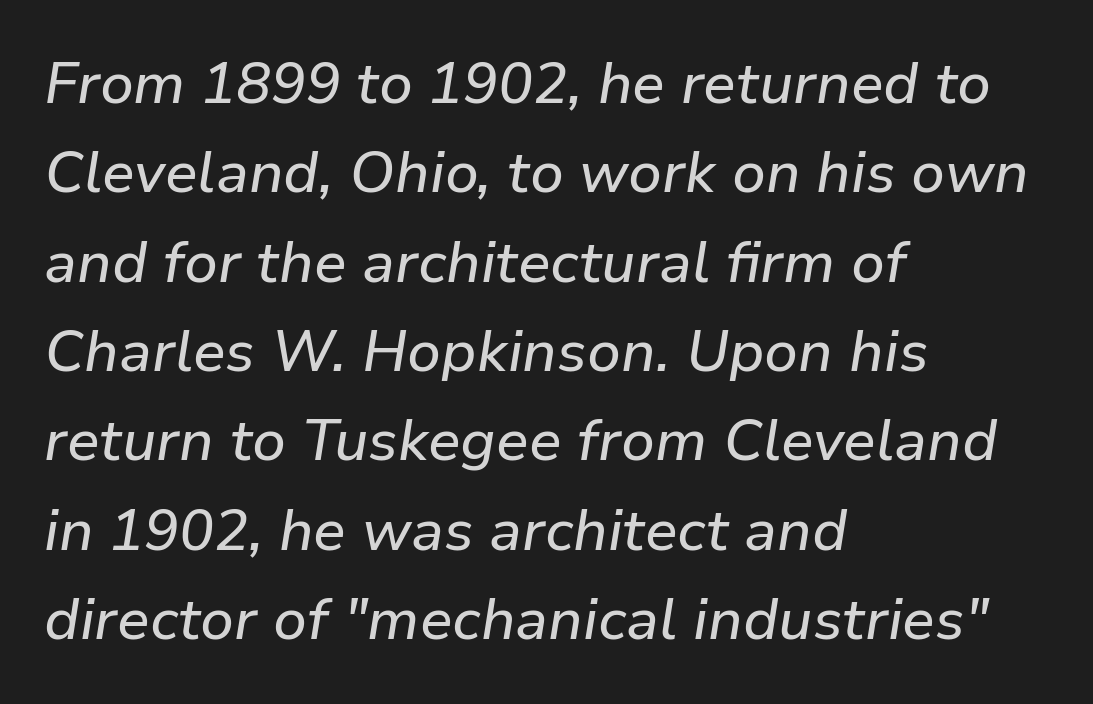
{"italic": "yes", "lean": "right", "slant_degrees": 9, "width": "normal", "stroke_contrast": "low", "x_height": "medium", "monospaced": "no", "underline": "no", "align": "left", "line_spacing": "normal", "line_spacing_ratio": 1.54, "letter_spacing": "normal", "letter_spacing_em": 0.0, "glyph_px": 58}
